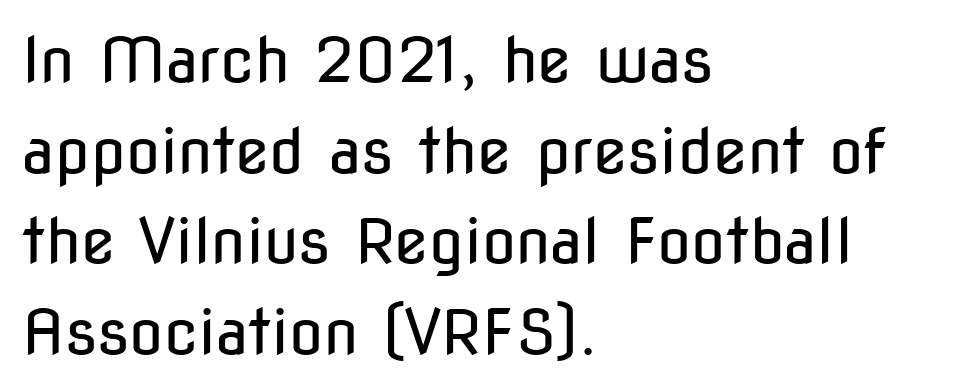
{"serif": "no", "italic": "no", "bold": "no", "weight": "regular", "width": "condensed", "stroke_contrast": "low", "x_height": "medium", "monospaced": "no", "underline": "no", "align": "left", "line_spacing": "normal", "line_spacing_ratio": 1.46, "letter_spacing": "normal", "letter_spacing_em": 0.0, "glyph_px": 62}
